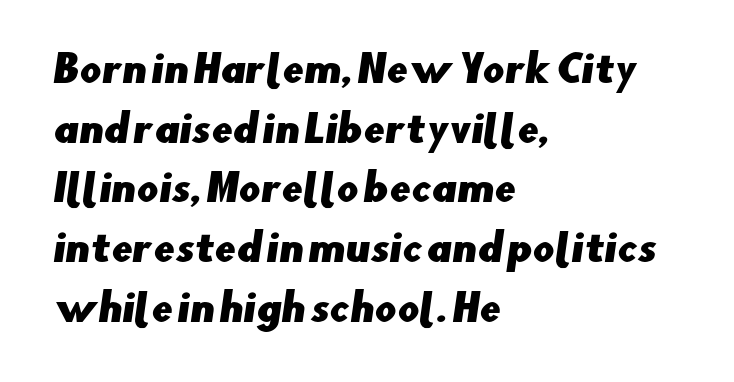
Q: Is the typeface a serif or a sans-serif typeface? A: Sans-serif.
Q: Is the text underlined? A: No.
Q: How is the paragraph aligned? A: Left-aligned.
Q: Is the spacing between letters normal or unusually wide? A: Normal.
Q: Is the spacing between lines tight, normal or loose? A: Normal.
Q: Width (condensed, normal, or wide)? A: Normal.
Q: Stroke contrast? A: Low.
Q: x-height? A: Small.
Q: Monospaced? A: No.
